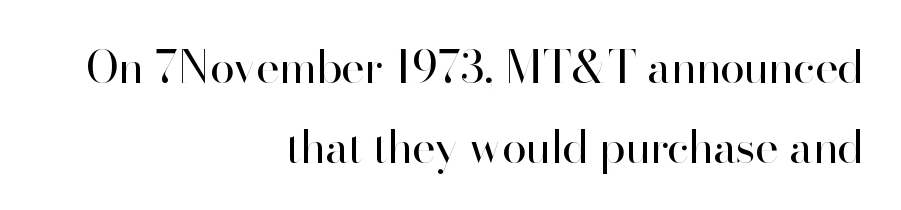
The image shows 45 px regular-weight sans-serif type, upright; set right-aligned, line spacing 1.77x, normal letter spacing, not underlined; high stroke contrast and a small x-height.
